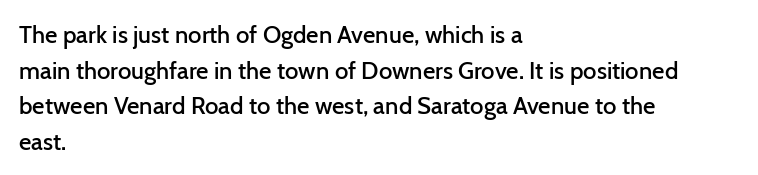
Q: Is the text bold? A: Semi-bold.
Q: Is the text italic (slanted)? A: No, it is upright.
Q: Is the text underlined? A: No.
Q: How is the paragraph aligned? A: Left-aligned.
Q: Is the spacing between letters normal or unusually wide? A: Normal.
Q: Is the spacing between lines tight, normal or loose? A: Normal.
